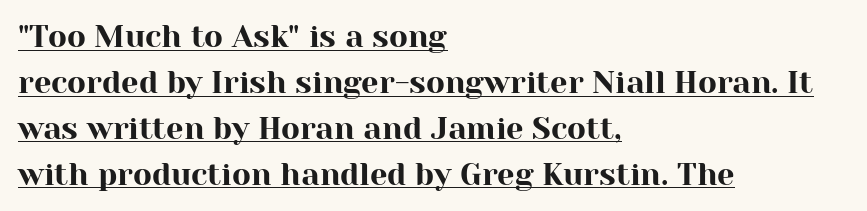
{"serif": "yes", "italic": "no", "width": "normal", "stroke_contrast": "high", "x_height": "medium", "monospaced": "no", "underline": "yes", "align": "left", "line_spacing": "normal", "line_spacing_ratio": 1.48, "letter_spacing": "normal", "letter_spacing_em": 0.0, "glyph_px": 31}
